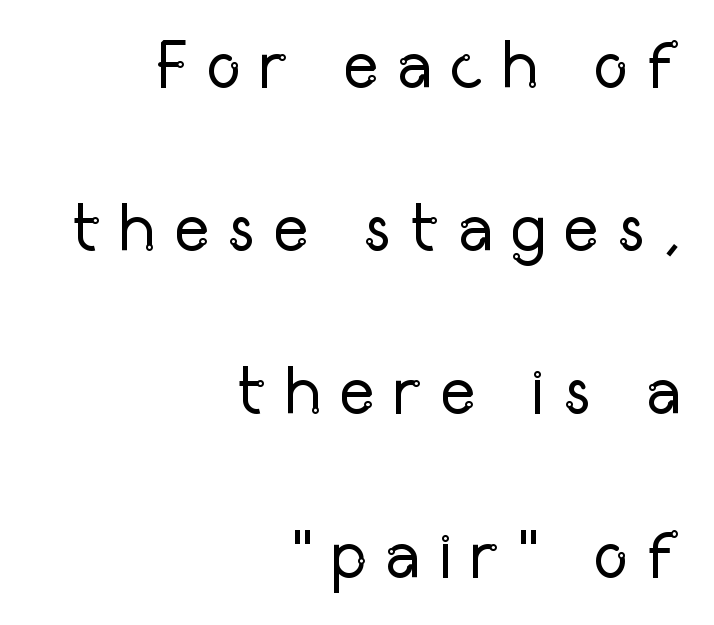
Q: Is the text bold? A: No.
Q: Is the text italic (slanted)? A: No, it is upright.
Q: Is the typeface a serif or a sans-serif typeface? A: Sans-serif.
Q: Is the text underlined? A: No.
Q: How is the paragraph aligned? A: Right-aligned.
Q: Is the spacing between letters normal or unusually wide? A: Unusually wide.
Q: Is the spacing between lines tight, normal or loose? A: Loose.
Q: Width (condensed, normal, or wide)? A: Condensed.
Q: Stroke contrast? A: Low.
Q: x-height? A: Medium.
Q: Monospaced? A: No.
